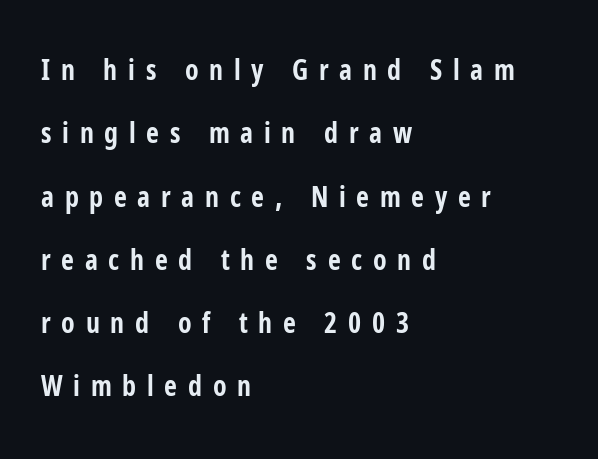
The image shows 28 px bold, condensed sans-serif type, upright; set left-aligned, loose line spacing (2.26x), unusually wide letter spacing (+0.38 em), not underlined; low stroke contrast and a medium x-height.
